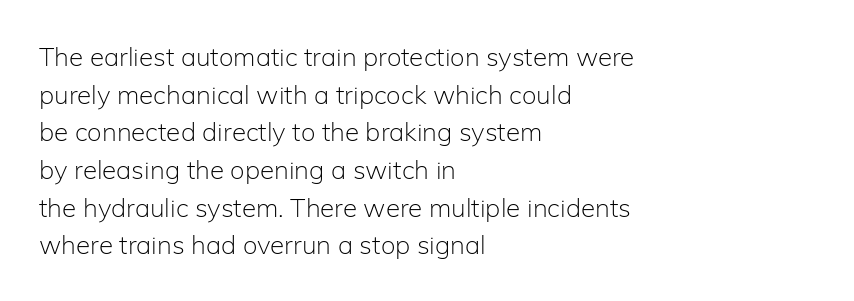
The image shows 26 px text type, upright; set left-aligned, normal line spacing (1.45x), normal letter spacing, not underlined.
